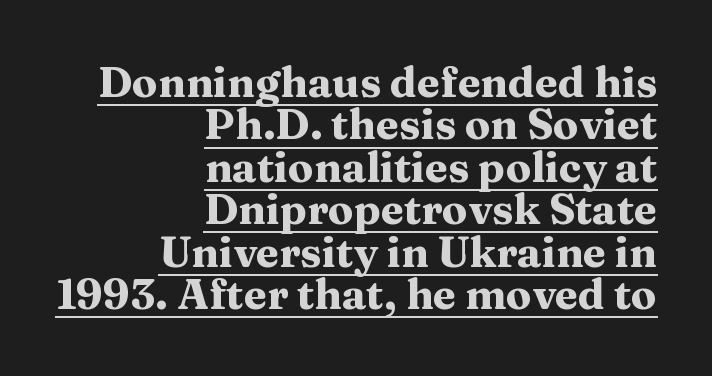
Proportional: the letters do not fall into vertical columns. The glyphs are accompanied by a horizontal stroke just below them. Nobody touched the tracking dial on this one. Horizontal alignment here is rightward, an uncommon choice for prose. The text was rendered using a seriffed face with decorative stroke endings.
